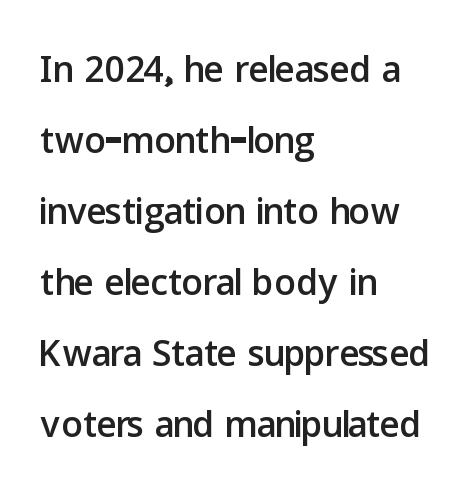
Q: Is the text italic (slanted)? A: No, it is upright.
Q: Is the typeface a serif or a sans-serif typeface? A: Sans-serif.
Q: Is the text underlined? A: No.
Q: How is the paragraph aligned? A: Left-aligned.
Q: Is the spacing between letters normal or unusually wide? A: Normal.
Q: Is the spacing between lines tight, normal or loose? A: Normal.
Q: Width (condensed, normal, or wide)? A: Normal.
Q: Stroke contrast? A: Low.
Q: x-height? A: Medium.
Q: Monospaced? A: No.
